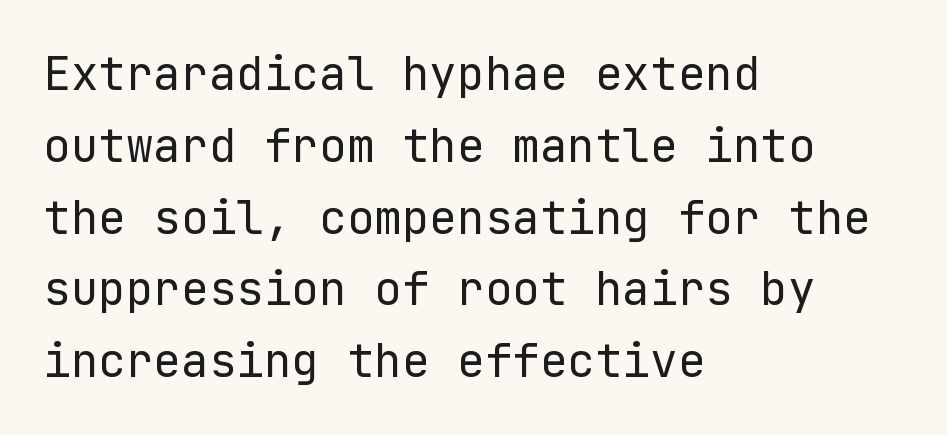
The image shows 46 px regular-weight sans-serif type, upright; set left-aligned, normal line spacing (1.56x), normal letter spacing, not underlined; low stroke contrast and a medium x-height.
